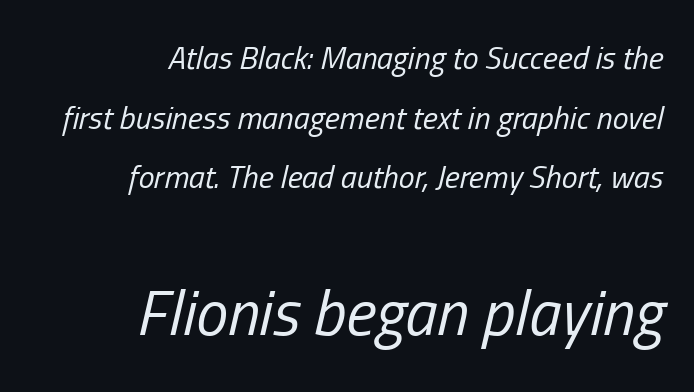
Heaviness? Minimal to ordinary, like unemphasized prose. These lines were composed using italics. Standard letterfit; no display-style spreading of the glyphs. The baseline area is clear.
